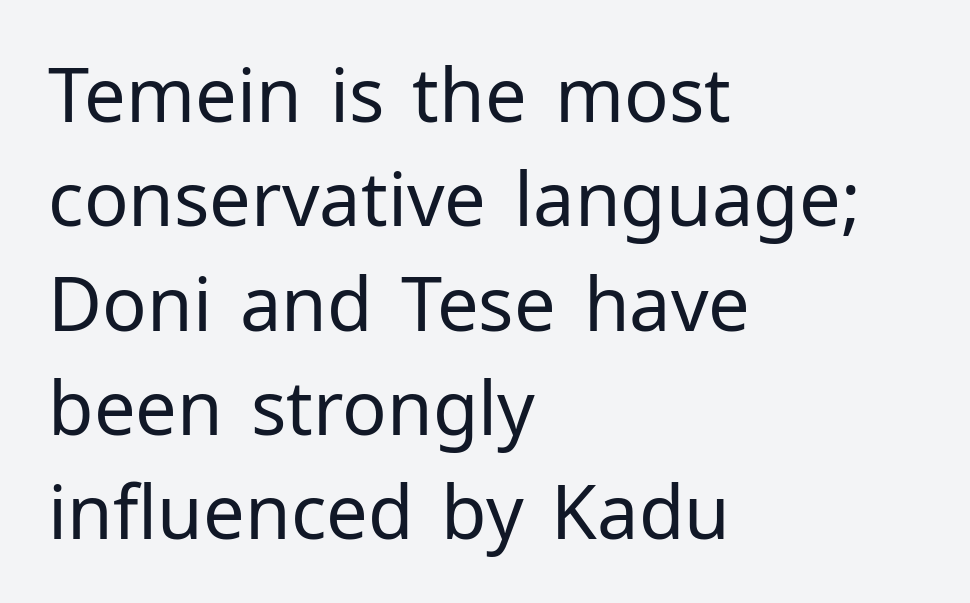
Q: Is the text bold? A: No.
Q: Is the text italic (slanted)? A: No, it is upright.
Q: Is the typeface a serif or a sans-serif typeface? A: Sans-serif.
Q: Is the text underlined? A: No.
Q: How is the paragraph aligned? A: Left-aligned.
Q: Is the spacing between letters normal or unusually wide? A: Normal.
Q: Is the spacing between lines tight, normal or loose? A: Normal.
Q: Width (condensed, normal, or wide)? A: Normal.
Q: Stroke contrast? A: Low.
Q: x-height? A: Medium.
Q: Monospaced? A: No.
